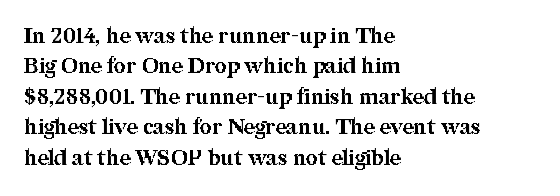
{"italic": "no", "bold": "yes", "underline": "no", "align": "left", "line_spacing": "normal", "line_spacing_ratio": 1.45, "letter_spacing": "normal", "letter_spacing_em": 0.0, "glyph_px": 21}
